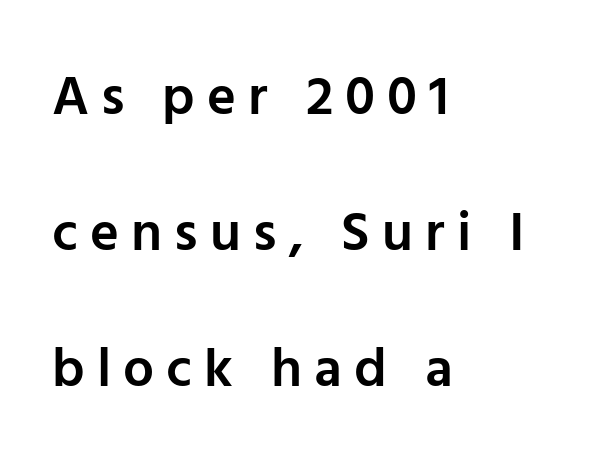
Check the space under the baseline: it is left empty. Nothing sits at the stroke ends, so this counts as sans-serif. A typesetter would call this proportional, since set widths differ per character. Tracking here is generous; glyphs stand well apart from one another.
